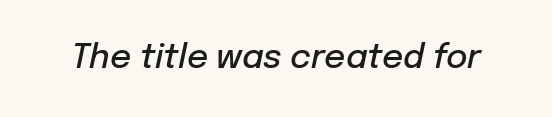
Q: Is the text bold? A: Semi-bold.
Q: Is the text italic (slanted)? A: Yes, it leans right by about 12 degrees.
Q: Is the text underlined? A: No.
Q: Is the spacing between letters normal or unusually wide? A: Normal.
Q: Width (condensed, normal, or wide)? A: Normal.
Q: Stroke contrast? A: Low.
Q: x-height? A: Medium.
Q: Monospaced? A: No.
